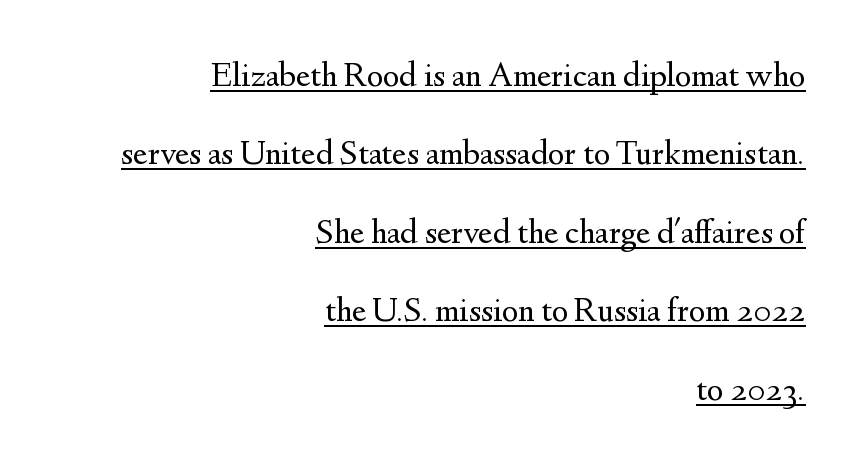
Is this a fixed-width face? No — the glyphs have proportional, varying widths. Notice the wide empty band between every row — that's loose leading. The letters stand upright; this is a roman face. A typesetter would label this face a serif.
